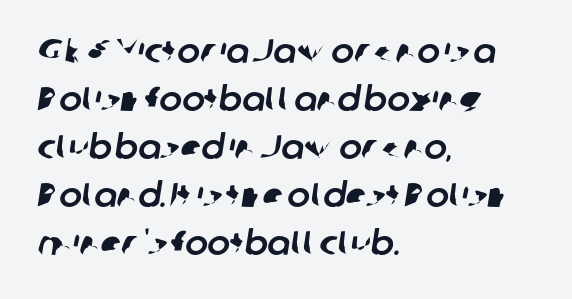
Serif or sans? Sans — the stroke terminals are bare. In terms of letterspacing, this is plain default setting. Quick note: interline space is typical. The passage shown is not underscored anywhere. These lines are rendered in a variable-pitch font. Casual observation: everything's shoved over to the left.
